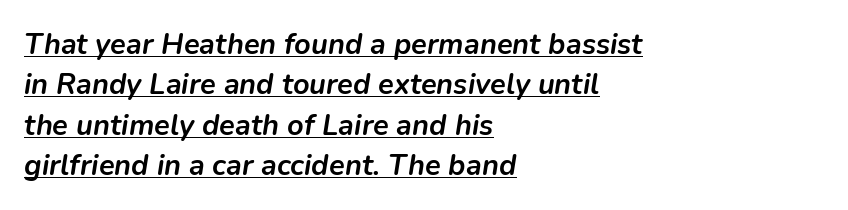
The passage shown is typed in a proportional face where columns would drift. Typeset ragged right — the left edge is the straight one. Looking at the ascenders, they clearly lean. The typesetter has applied underlining to the passage shown. A typesetter would call this leading conventional body-copy spacing. Heavy, bold letterforms.
